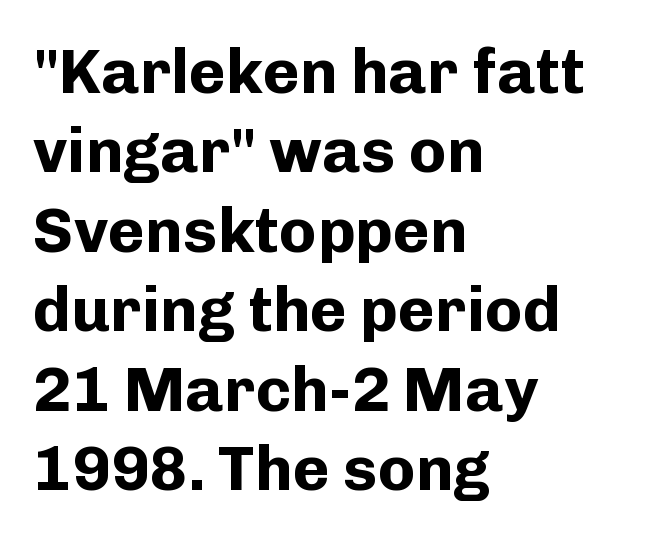
The zone under the glyphs is completely vacant. Nothing sits at the stroke ends, so this counts as sans-serif. Standard letterfit; no display-style spreading of the glyphs. Layout note: lines flush left. The letters stand straight up with perfectly vertical stems. Reading down the column, the eye jumps a familiar distance to each next line.
